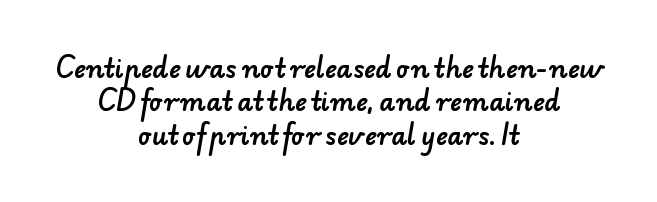
Compared with typical body copy, the letter spacing here is the same. The baseline area is clear. One-word summary of the alignment: center. The designer left line spacing at the default.
